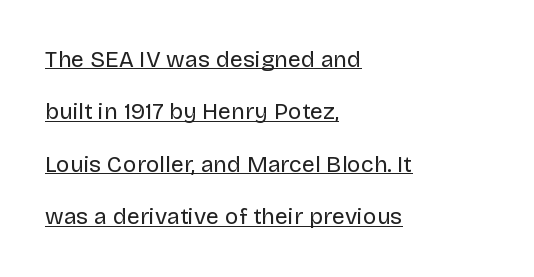
How would I describe the line gaps? Wide and relaxed. The horizontal fit of the characters is conventional and even. Leftover space on each line is placed entirely after the last word. The typesetter has applied underlining to the passage shown. No italicization has been applied; the sample stays upright. Each stroke keeps to a modest, everyday thickness or less.
